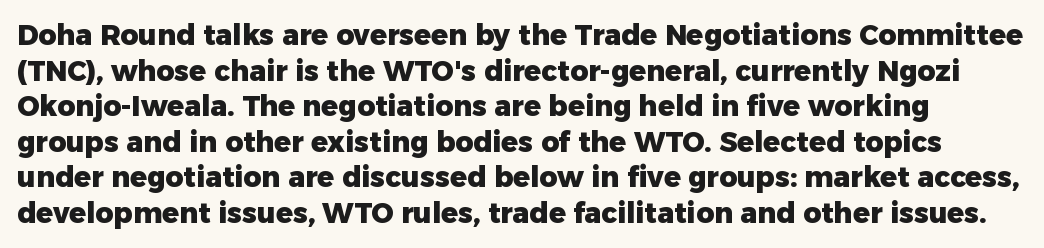
The image shows 28 px heavy sans-serif type, upright; set normal line spacing (1.27x), normal letter spacing, not underlined; low stroke contrast and a medium x-height.
